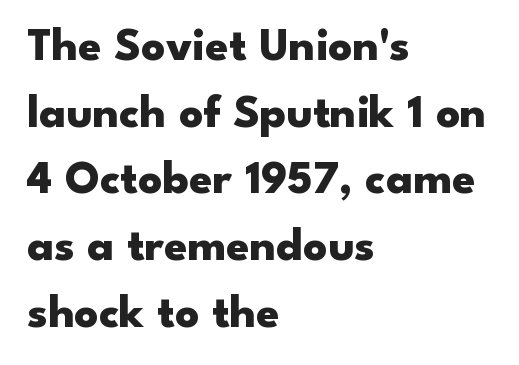
The image shows 47 px heavy, wide sans-serif type, upright; set left-aligned, normal line spacing (1.42x), normal letter spacing, not underlined; low stroke contrast and a small x-height.
